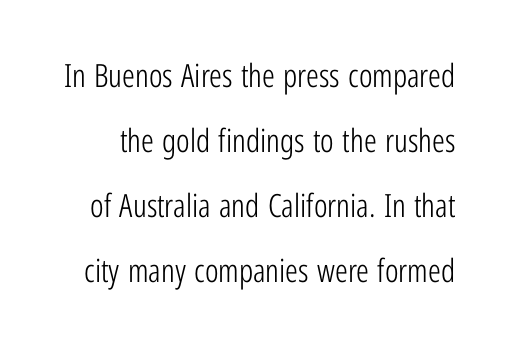
The image shows 32 px light, condensed sans-serif type, upright; set loose line spacing (2.03x), normal letter spacing, not underlined; low stroke contrast and a medium x-height.
